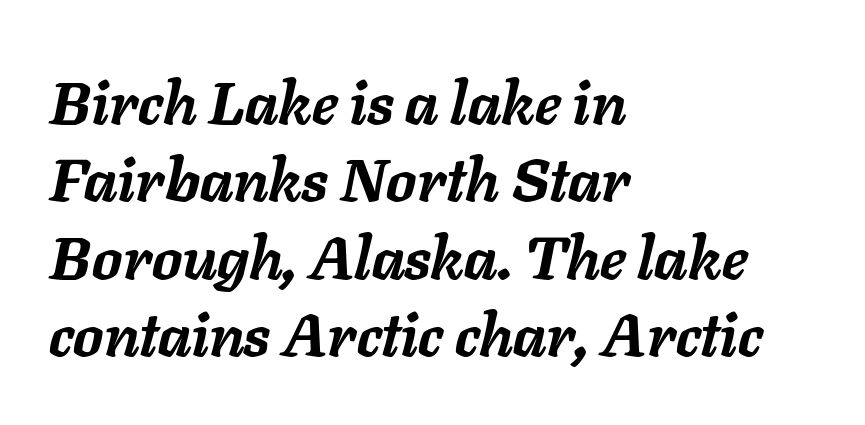
{"italic": "yes", "lean": "right", "slant_degrees": 11, "bold": "yes", "weight": "semibold", "width": "normal", "stroke_contrast": "low", "x_height": "medium", "monospaced": "no", "underline": "no", "align": "left", "line_spacing": "normal", "line_spacing_ratio": 1.29, "letter_spacing": "normal", "letter_spacing_em": 0.0, "glyph_px": 60}
